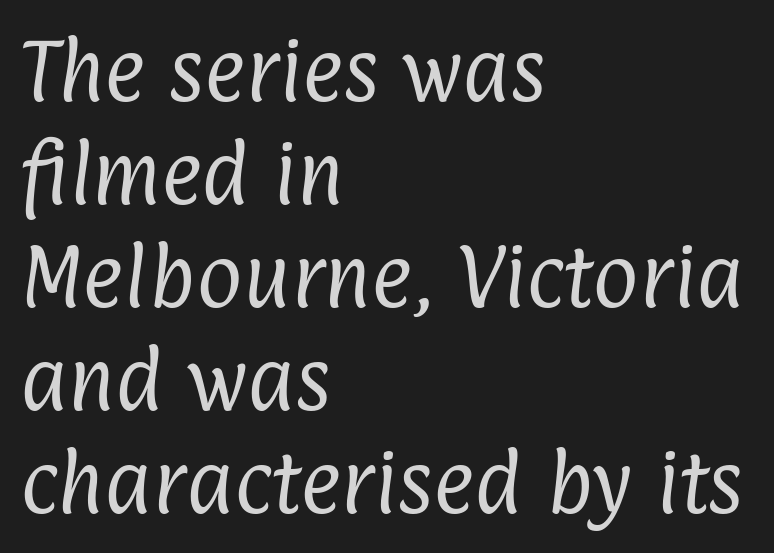
{"serif": "no", "bold": "no", "weight": "regular", "width": "condensed", "stroke_contrast": "low", "x_height": "medium", "monospaced": "no", "underline": "no", "align": "left", "line_spacing": "normal", "line_spacing_ratio": 1.47, "letter_spacing": "normal", "letter_spacing_em": 0.0, "glyph_px": 70}
